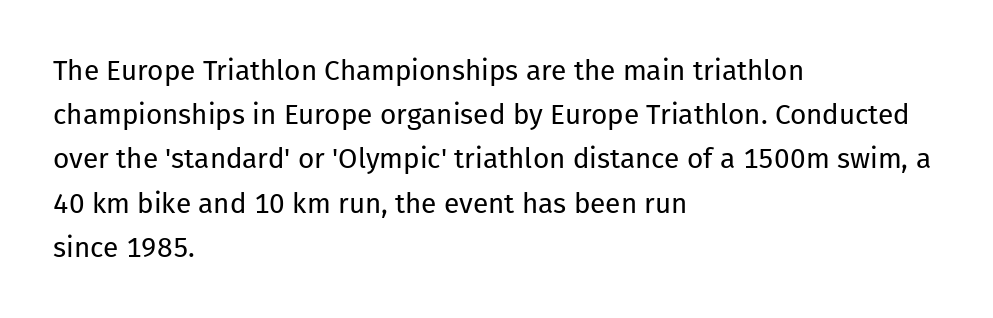
Horizontal alignment here is leftward, the default for most running prose. These lines were composed using upright roman letters. Proportional: the letters do not fall into vertical columns. Between one letter and the next there's only the usual sliver of space. The typeface has the unassuming heft of standard copy or less. The baseline area is clear.
